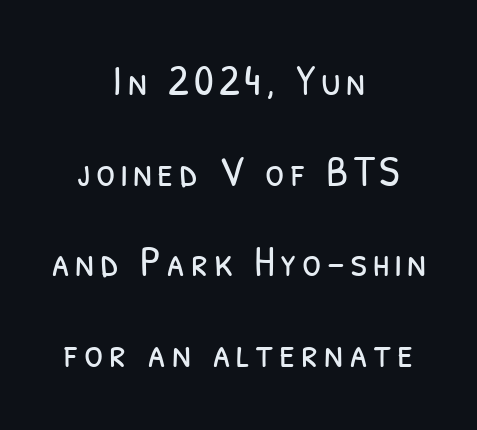
{"serif": "no", "bold": "no", "weight": "light", "width": "condensed", "stroke_contrast": "low", "x_height": "medium", "monospaced": "no", "underline": "no", "align": "center", "line_spacing": "loose", "line_spacing_ratio": 2.06, "glyph_px": 44}
